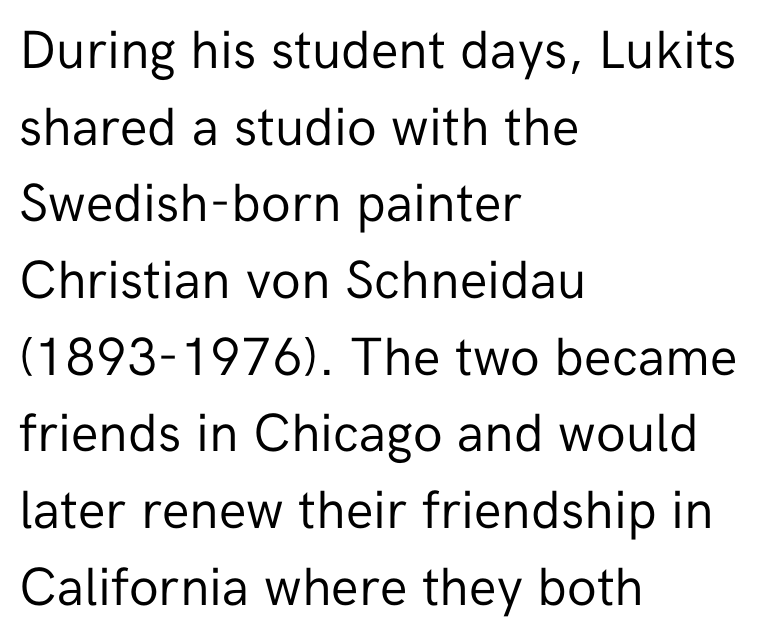
Q: Is the text bold? A: No.
Q: Is the text italic (slanted)? A: No, it is upright.
Q: Is the typeface a serif or a sans-serif typeface? A: Sans-serif.
Q: Is the text underlined? A: No.
Q: How is the paragraph aligned? A: Left-aligned.
Q: Is the spacing between letters normal or unusually wide? A: Normal.
Q: Is the spacing between lines tight, normal or loose? A: Normal.
Q: Width (condensed, normal, or wide)? A: Normal.
Q: Stroke contrast? A: Low.
Q: x-height? A: Medium.
Q: Monospaced? A: No.
